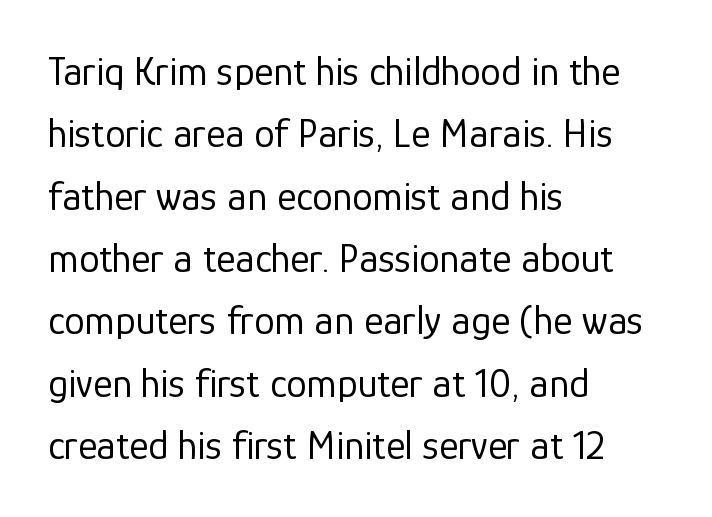
The image shows 41 px regular-weight sans-serif type, upright; set left-aligned, normal line spacing (1.52x), normal letter spacing, not underlined; low stroke contrast and a medium x-height.
